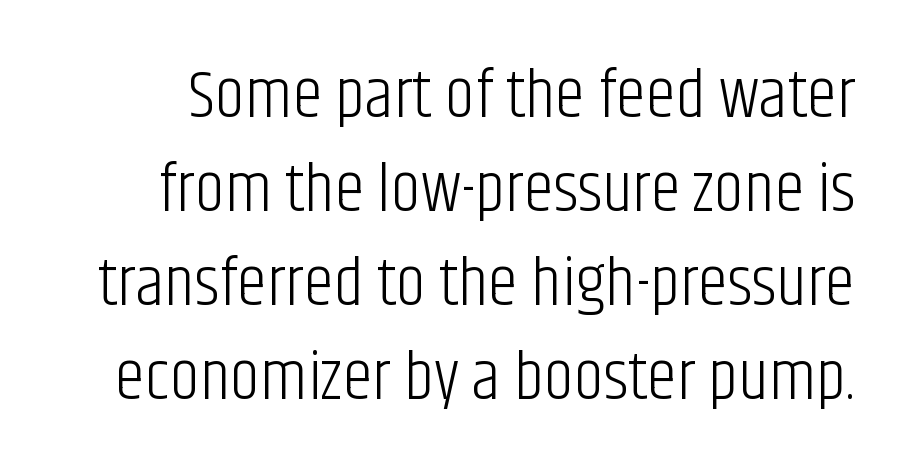
This block has exactly the height ordinary leading produces. Counters stay open thanks to moderate or lighter strokes. The gap between lines stays unmarked. Each letter's strokes conclude bluntly, with no projecting serifs. In terms of letterspacing, this is plain default setting. Is this a fixed-width face? No — the glyphs have proportional, varying widths.
